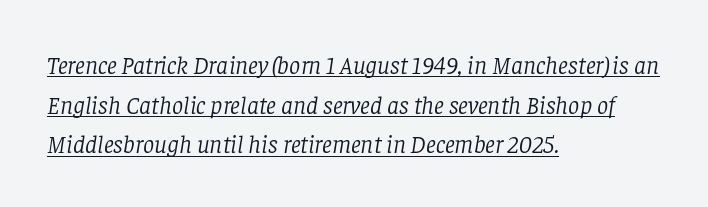
Honestly, the row spacing looks completely unremarkable. Honestly, the letter spacing is just normal — you wouldn't notice it. Check the space under the baseline: a stroke is drawn there. No heavy texture on the line: the type isn't bold. If you drew a line through each stem, it would be angled. In CSS terms this would be text-align: left.
